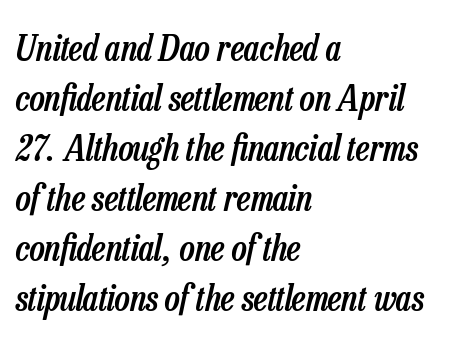
Typographic density is moderately raised because the face is semibold. Note the varied advance widths — an 'i' is clearly narrower than an 'm'. Glance below the letters and you will spot only blank space. Inter-character spacing is left at the font's built-in metrics. Left-aligned paragraph, ragged on the right. The axis of the letterforms is tilted away from vertical.
